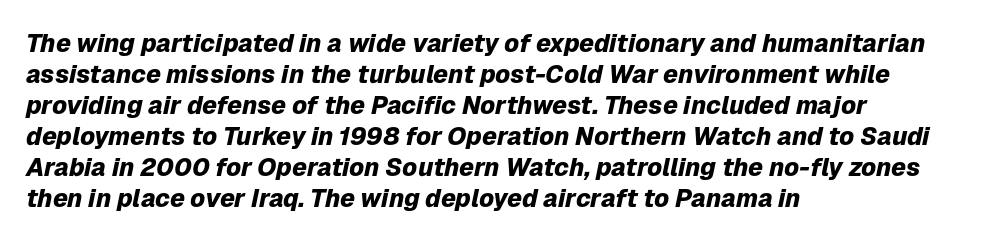
The image shows 25 px bold type, italic (leaning right); set left-aligned, line spacing 1.24x, normal letter spacing, not underlined.
